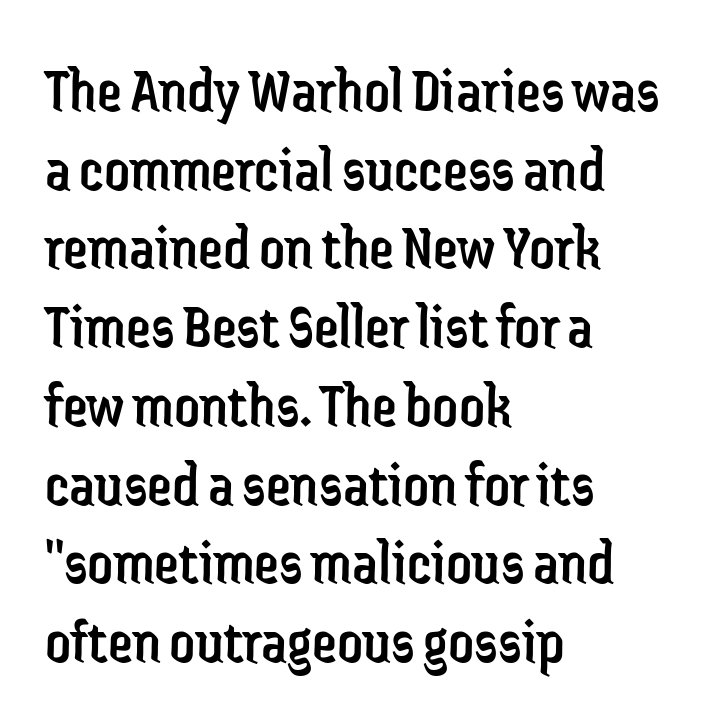
{"serif": "no", "italic": "no", "bold": "no", "weight": "regular", "width": "condensed", "stroke_contrast": "low", "x_height": "medium", "monospaced": "no", "underline": "no", "align": "left", "line_spacing": "normal", "line_spacing_ratio": 1.25, "letter_spacing": "normal", "letter_spacing_em": 0.0, "glyph_px": 63}
